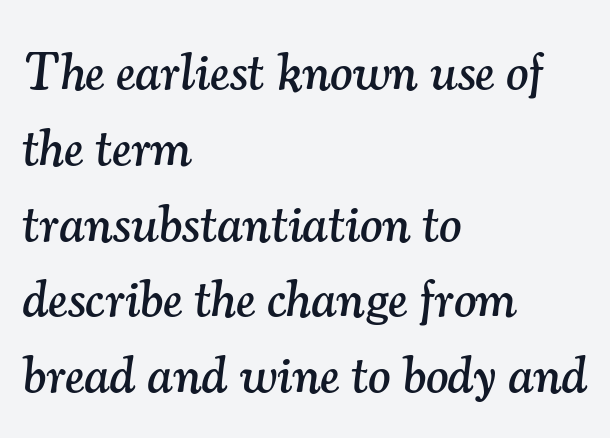
{"serif": "yes", "italic": "yes", "lean": "right", "slant_degrees": 7, "width": "normal", "stroke_contrast": "medium", "x_height": "small", "monospaced": "no", "underline": "no", "align": "left", "line_spacing": "normal", "line_spacing_ratio": 1.43, "letter_spacing": "normal", "letter_spacing_em": 0.0, "glyph_px": 53}
